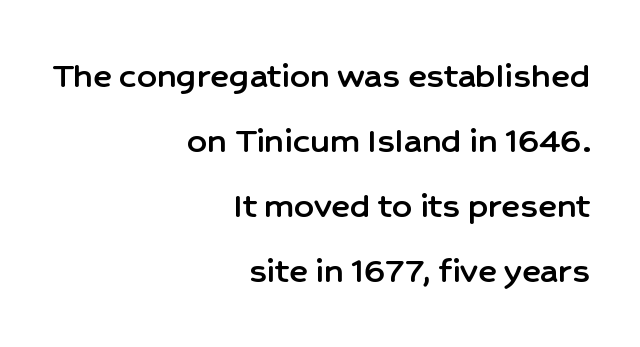
In terms of letterform style, serifs are entirely absent. The lettering holds an erect, upright posture throughout. This rendering uses right alignment, leaving the left contour irregular. Glance below the letters and you will spot only blank space. Letter spacing: default.
